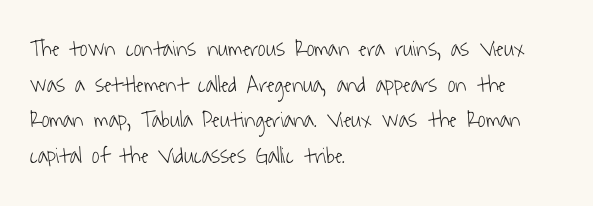
{"bold": "no", "underline": "no", "align": "left", "line_spacing": "normal", "line_spacing_ratio": 1.55, "letter_spacing": "normal", "letter_spacing_em": 0.0, "glyph_px": 23}
